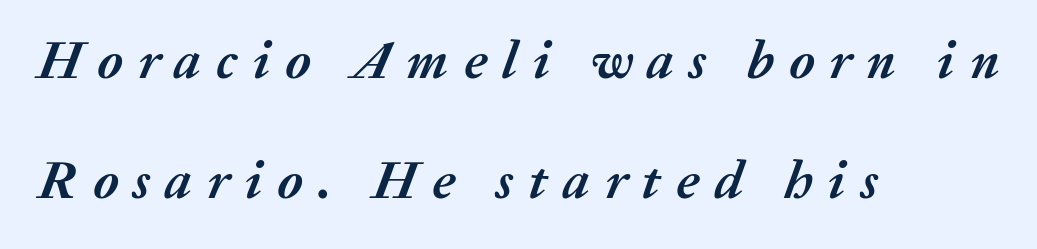
{"italic": "yes", "lean": "right", "slant_degrees": 20, "bold": "yes", "weight": "semibold", "width": "normal", "stroke_contrast": "medium", "x_height": "medium", "monospaced": "no", "underline": "no", "align": "left", "line_spacing": "loose", "line_spacing_ratio": 2.22, "letter_spacing": "wide", "letter_spacing_em": 0.28, "glyph_px": 54}
